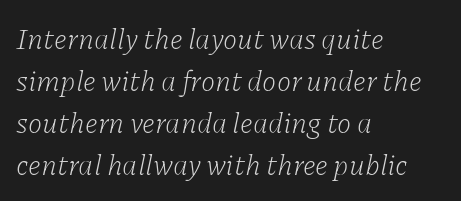
The image shows 29 px light serif type, italic (leaning right); set left-aligned, normal line spacing (1.45x), normal letter spacing, not underlined; low stroke contrast and a medium x-height.
